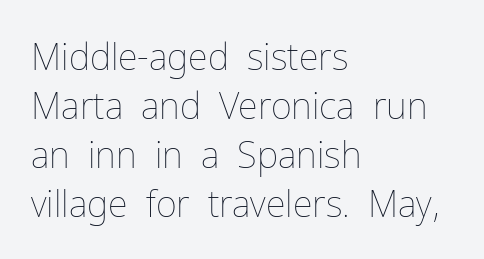
The paragraph shown leans on its left margin. Looks like regular typesetting: each glyph gets only the width it needs. Beneath every word, the page is bare. A quiet, ordinary-to-light weight characterises the typeface. The typography opts for an upright posture over an oblique one.
